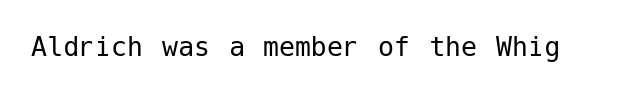
The image shows 32 px regular-weight sans-serif type, upright; set normal letter spacing, not underlined; low stroke contrast and a medium x-height.
